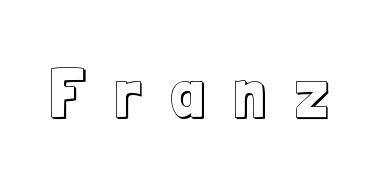
Q: Is the text italic (slanted)? A: No, it is upright.
Q: Is the text underlined? A: No.
Q: Is the spacing between letters normal or unusually wide? A: Unusually wide.
Q: Width (condensed, normal, or wide)? A: Condensed.
Q: x-height? A: Medium.
Q: Monospaced? A: No.
